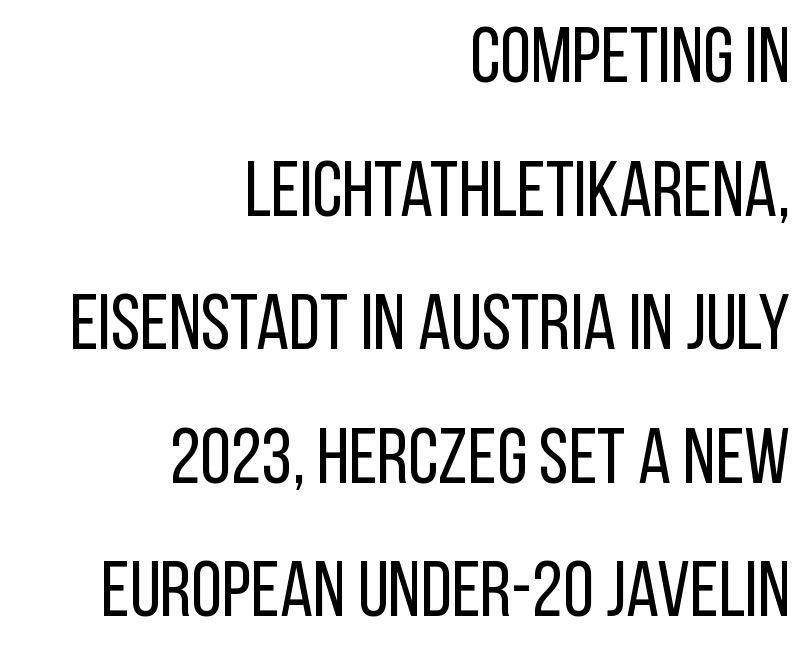
The image shows 79 px regular-weight, condensed sans-serif type, upright; set right-aligned, normal line spacing (1.69x), normal letter spacing, not underlined; low stroke contrast and a large x-height.
